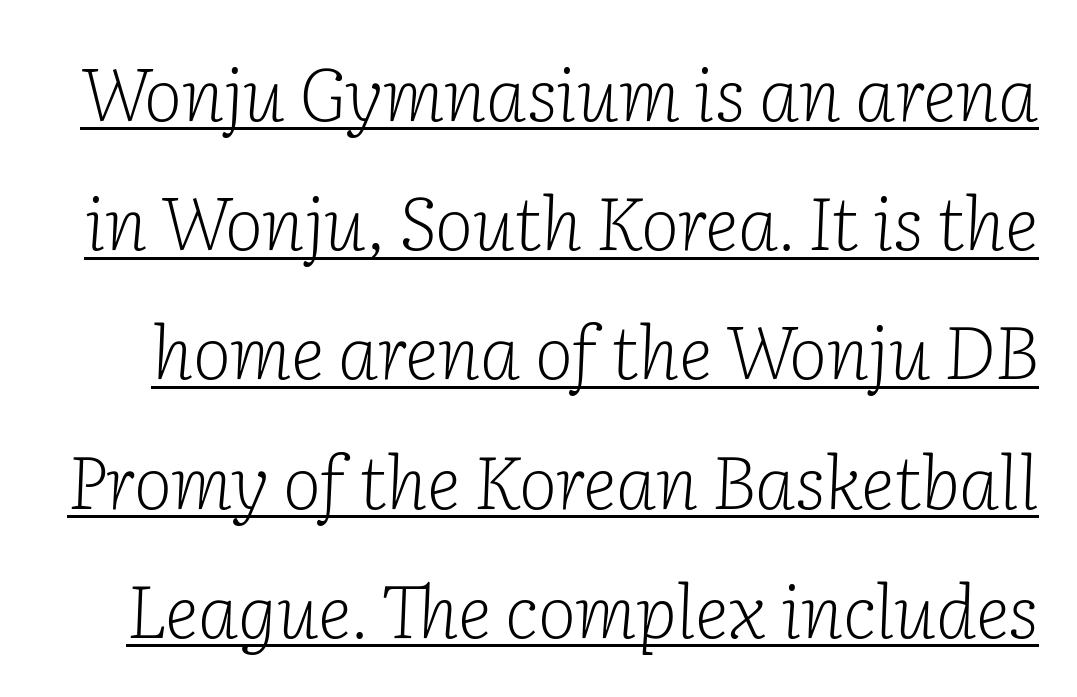
{"serif": "yes", "italic": "yes", "lean": "right", "slant_degrees": 2, "bold": "no", "weight": "light", "width": "normal", "stroke_contrast": "low", "x_height": "medium", "monospaced": "no", "underline": "yes", "line_spacing_ratio": 1.77, "letter_spacing": "normal", "letter_spacing_em": 0.0, "glyph_px": 73}
